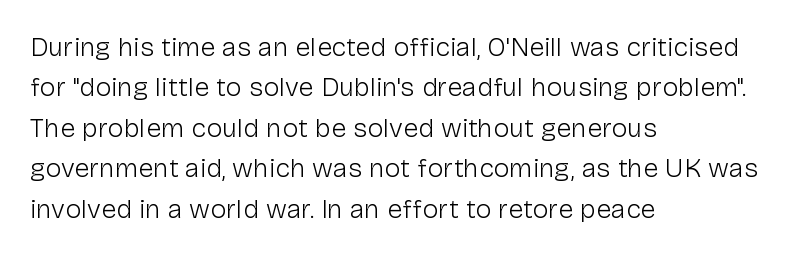
Q: Is the text bold? A: No.
Q: Is the text italic (slanted)? A: No, it is upright.
Q: Is the text underlined? A: No.
Q: How is the paragraph aligned? A: Left-aligned.
Q: Is the spacing between letters normal or unusually wide? A: Normal.
Q: Is the spacing between lines tight, normal or loose? A: Normal.
